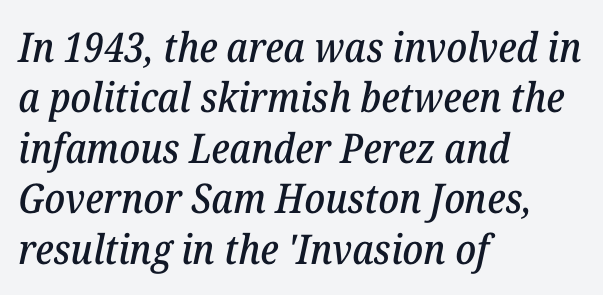
The image shows 41 px serif type, italic (leaning right); set left-aligned, line spacing 1.23x, normal letter spacing, not underlined; low stroke contrast and a medium x-height.
